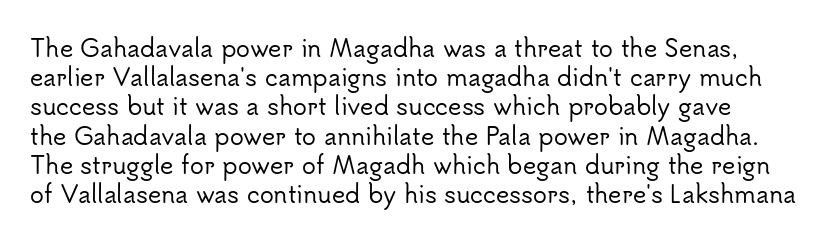
Style check: upright. Clear beneath every line of the passage. Here the glyphs are tracked normally, forming tight word shapes. The vertical gap from one line to the next is medium.
